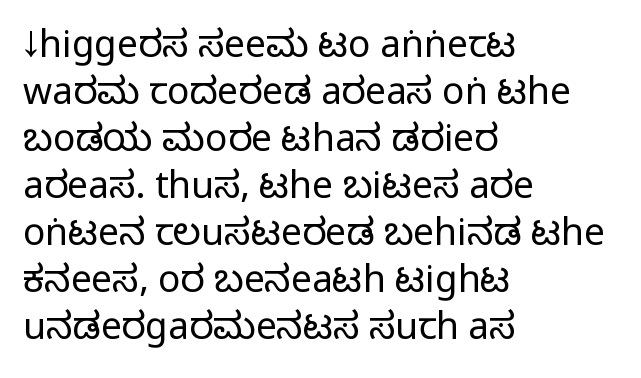
The specimen omits any rule beneath the text block's lines. Line starts are locked; line ends wander. Nothing unusual about the tracking: characters are spaced as the font intends. These lines are rendered in a variable-pitch font. The type family on display is of the sans-serif kind. Posture: vertical.
